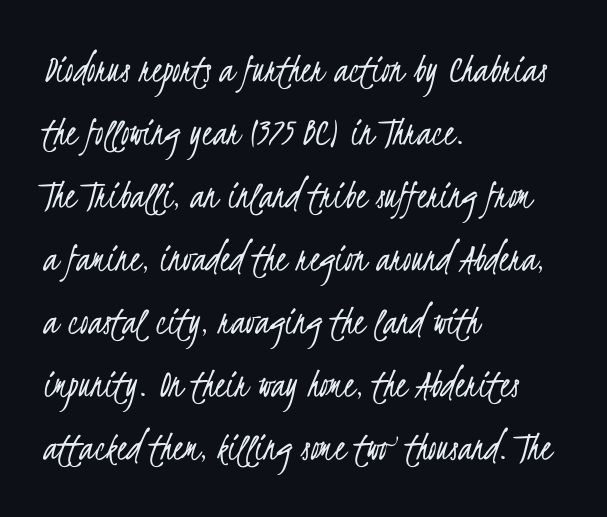
Q: Is the text bold? A: No.
Q: Is the typeface a serif or a sans-serif typeface? A: Sans-serif.
Q: Is the text underlined? A: No.
Q: How is the paragraph aligned? A: Left-aligned.
Q: Is the spacing between letters normal or unusually wide? A: Normal.
Q: Is the spacing between lines tight, normal or loose? A: Normal.
Q: Width (condensed, normal, or wide)? A: Condensed.
Q: Stroke contrast? A: Low.
Q: x-height? A: Small.
Q: Monospaced? A: No.
